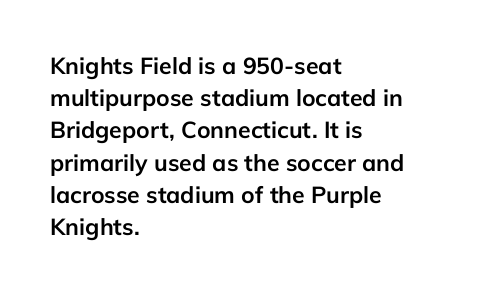
Q: Is the text bold? A: Yes.
Q: Is the text italic (slanted)? A: No, it is upright.
Q: Is the text underlined? A: No.
Q: How is the paragraph aligned? A: Left-aligned.
Q: Is the spacing between letters normal or unusually wide? A: Normal.
Q: Is the spacing between lines tight, normal or loose? A: Normal.
